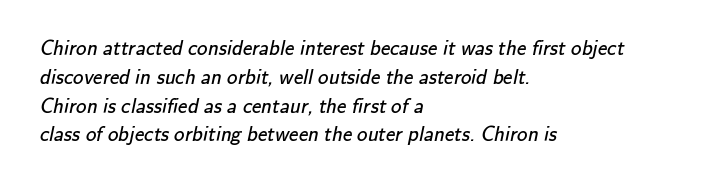
The image shows 21 px text type; set left-aligned, normal line spacing (1.37x), normal letter spacing, not underlined.
